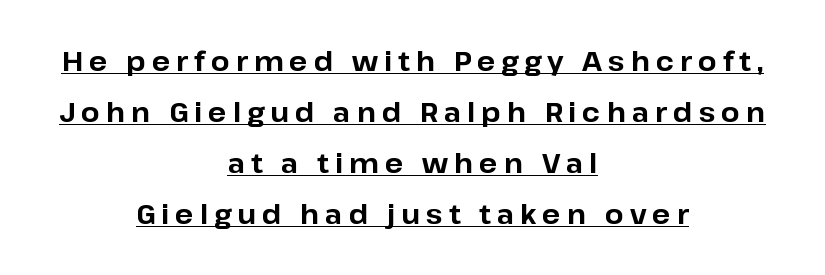
{"italic": "no", "bold": "yes", "underline": "yes", "align": "center", "line_spacing_ratio": 1.89, "letter_spacing": "wide", "letter_spacing_em": 0.22, "glyph_px": 27}
